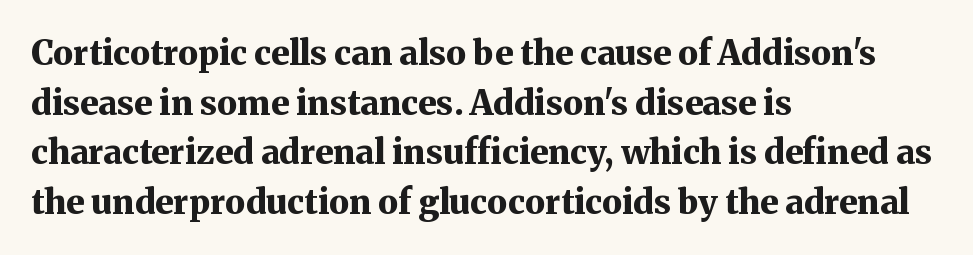
The image shows 34 px bold serif type, upright; set left-aligned, normal line spacing (1.46x), normal letter spacing, not underlined; medium stroke contrast and a medium x-height.
